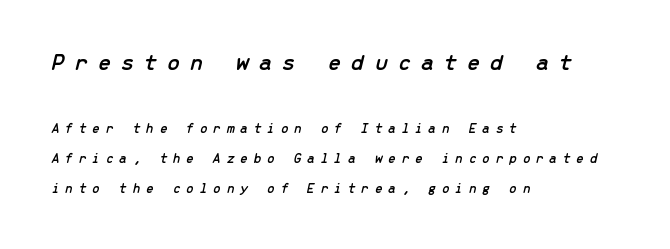
The image shows 24 px text type, italic (leaning right); set left-aligned, loose line spacing (2.13x), unusually wide letter spacing (+0.4 em), not underlined; the first (top) block is 1.71x larger.
